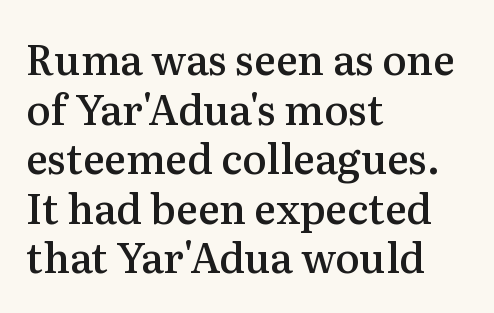
The face used here is a semibold: visibly heavier than regular, lighter than bold. Observe the ordinary spacing: letters are neighbours, not strangers. Underline: absent. Line starts are locked; line ends wander. Classification — serif.
